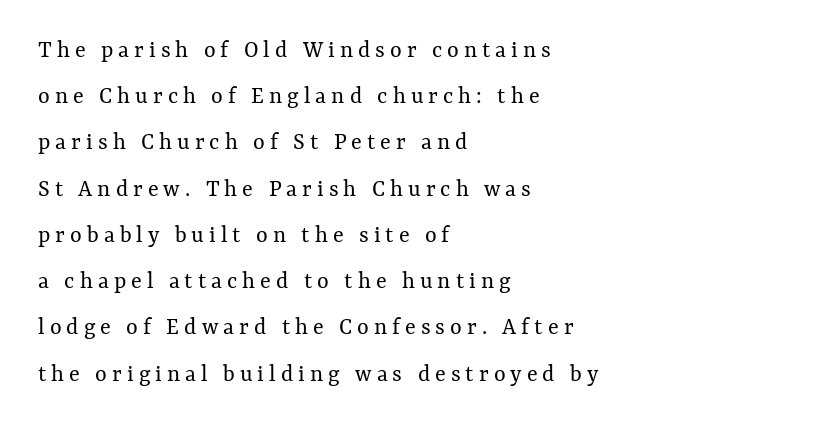
Plain, unruled lines of type. Posture: straight, roman, zero tilt. Which margin do the lines hug? The left one — the right edge is uneven. Bold? No — there's no thickening of the strokes. This rendering widens character spacing well past its baseline value.
